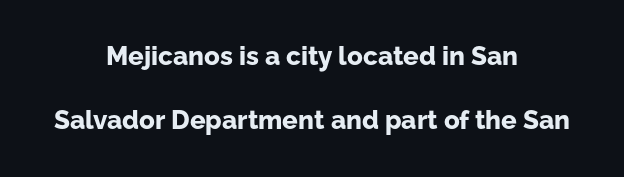
Type without underlining. The rendering uses a large line-height, opening up the rows. Characters remain perfectly vertical along every line. There is no visible air inserted between adjacent glyphs. Thick stems and heavy bowls — unmistakably bold.
